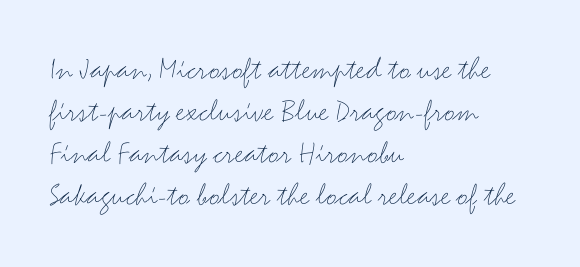
The image shows 33 px thin, wide sans-serif type; set left-aligned, normal line spacing (1.27x), normal letter spacing, not underlined; medium stroke contrast and a small x-height.
